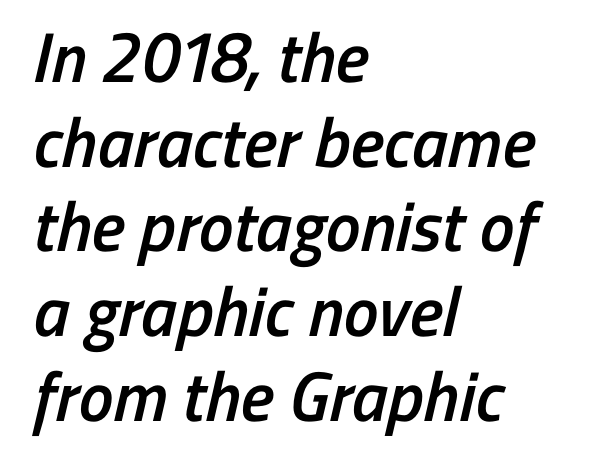
The image shows 70 px semibold, condensed sans-serif type; set left-aligned, line spacing 1.21x, normal letter spacing, not underlined; low stroke contrast and a medium x-height.
